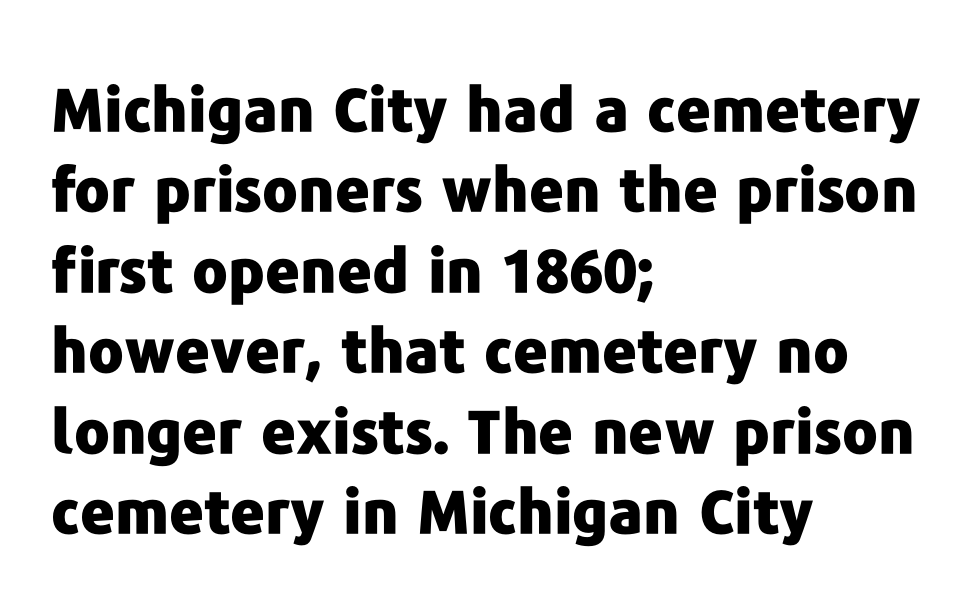
Q: Is the text bold? A: Yes.
Q: Is the text italic (slanted)? A: No, it is upright.
Q: Is the typeface a serif or a sans-serif typeface? A: Sans-serif.
Q: Is the text underlined? A: No.
Q: How is the paragraph aligned? A: Left-aligned.
Q: Is the spacing between letters normal or unusually wide? A: Normal.
Q: Is the spacing between lines tight, normal or loose? A: Normal.
Q: Width (condensed, normal, or wide)? A: Normal.
Q: Stroke contrast? A: Low.
Q: x-height? A: Medium.
Q: Monospaced? A: No.
